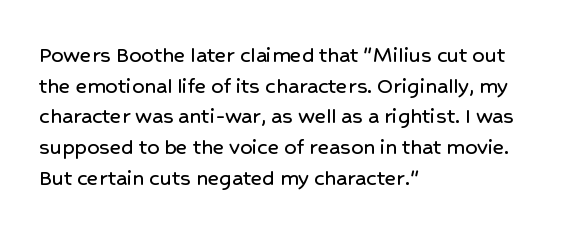
Q: Is the text italic (slanted)? A: No, it is upright.
Q: Is the text underlined? A: No.
Q: How is the paragraph aligned? A: Left-aligned.
Q: Is the spacing between letters normal or unusually wide? A: Normal.
Q: Is the spacing between lines tight, normal or loose? A: Normal.
